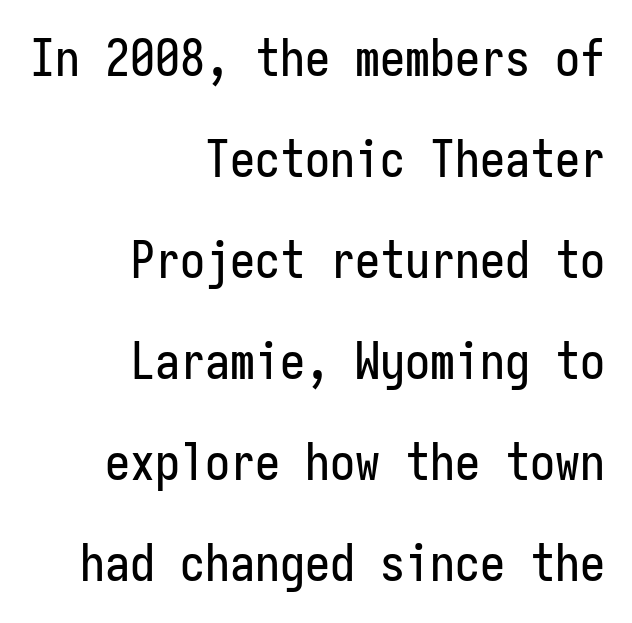
Q: Is the text italic (slanted)? A: No, it is upright.
Q: Is the typeface a serif or a sans-serif typeface? A: Sans-serif.
Q: Is the text underlined? A: No.
Q: How is the paragraph aligned? A: Right-aligned.
Q: Is the spacing between letters normal or unusually wide? A: Normal.
Q: Is the spacing between lines tight, normal or loose? A: Loose.
Q: Width (condensed, normal, or wide)? A: Condensed.
Q: Stroke contrast? A: Low.
Q: x-height? A: Medium.
Q: Monospaced? A: Yes.
